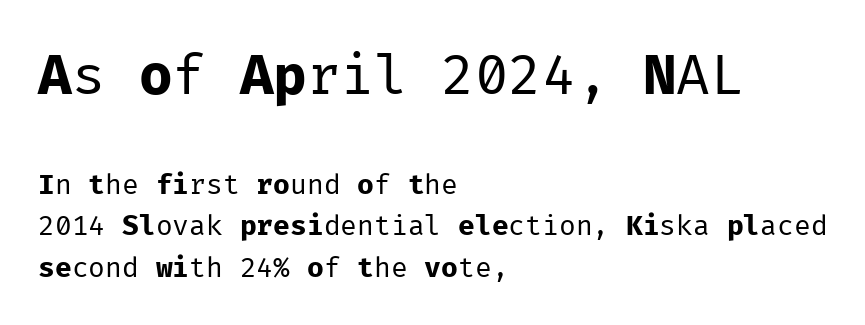
Honestly, there is no underline to notice here at all. The rendering shows plain stroke endings on the letterforms — a sans-serif design. Italic: no, the glyphs are upright roman. A classic flush-left, rag-right setting is used for this passage.
